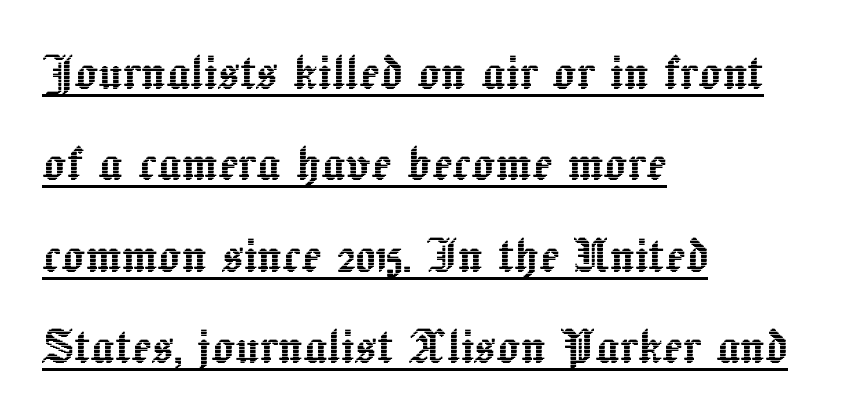
The image shows 59 px text type, upright; set left-aligned, normal line spacing (1.55x), normal letter spacing, underlined; a medium x-height.
